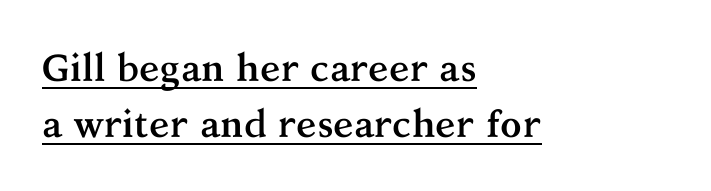
Looks like someone drew a line under every word here. Think of a printed novel: that variable character pitch is what you see here. The paragraph shown leans on its left margin. Evenly set lines give the paragraph a standard silhouette. The lettering stays uniformly vertical, giving the passage a roman look.
